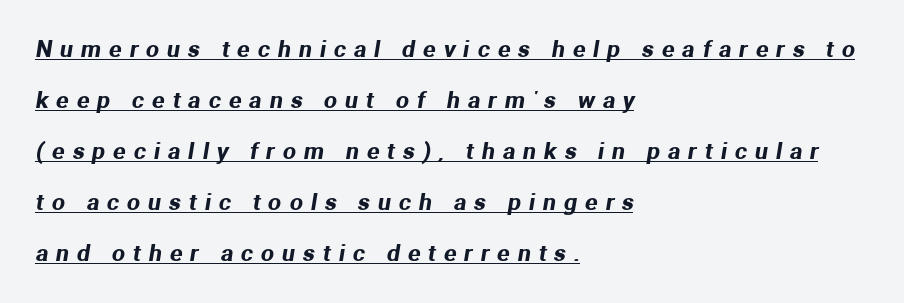
{"underline": "yes", "align": "left", "line_spacing": "loose", "line_spacing_ratio": 2.22, "letter_spacing": "wide", "letter_spacing_em": 0.35, "glyph_px": 23}
